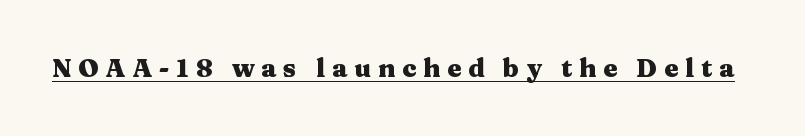
Posture: vertical. Each line of the rendering has a horizontal stroke beneath the glyphs. The characters look thick and weighty, a clear bold. Caption: expanded tracking, letters set apart.
